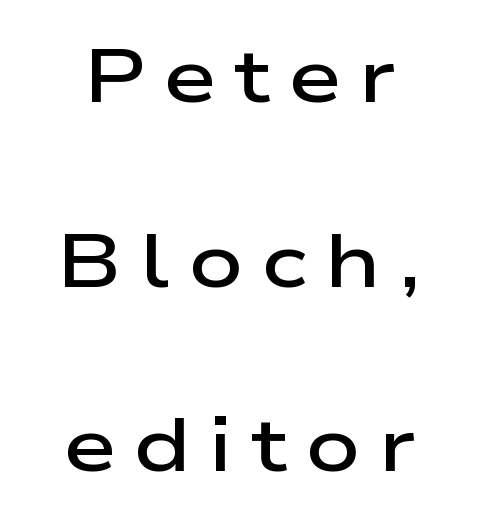
{"serif": "no", "italic": "no", "bold": "semi", "weight": "semibold", "width": "wide", "stroke_contrast": "low", "x_height": "medium", "monospaced": "no", "underline": "no", "align": "center", "line_spacing": "loose", "line_spacing_ratio": 2.43, "letter_spacing": "wide", "letter_spacing_em": 0.24, "glyph_px": 76}
